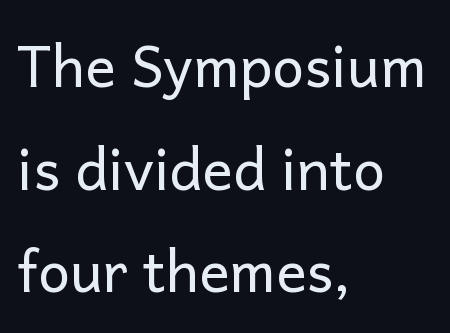
{"serif": "no", "italic": "no", "bold": "no", "weight": "regular", "width": "normal", "stroke_contrast": "low", "x_height": "medium", "monospaced": "no", "underline": "no", "align": "left", "line_spacing_ratio": 1.8, "letter_spacing": "normal", "letter_spacing_em": 0.0, "glyph_px": 57}
